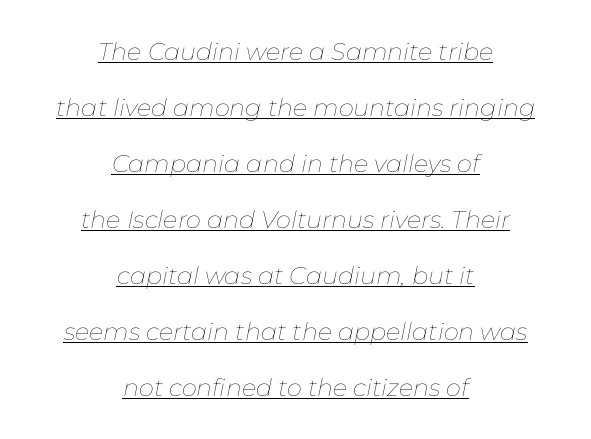
Q: Is the text bold? A: No.
Q: Is the text italic (slanted)? A: Yes, it leans right by about 11 degrees.
Q: Is the text underlined? A: Yes.
Q: How is the paragraph aligned? A: Centered.
Q: Is the spacing between letters normal or unusually wide? A: Normal.
Q: Is the spacing between lines tight, normal or loose? A: Loose.
